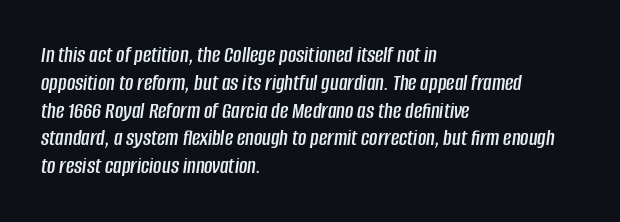
The image shows 23 px text type, italic (leaning right); set left-aligned, line spacing 1.21x, normal letter spacing, not underlined.
